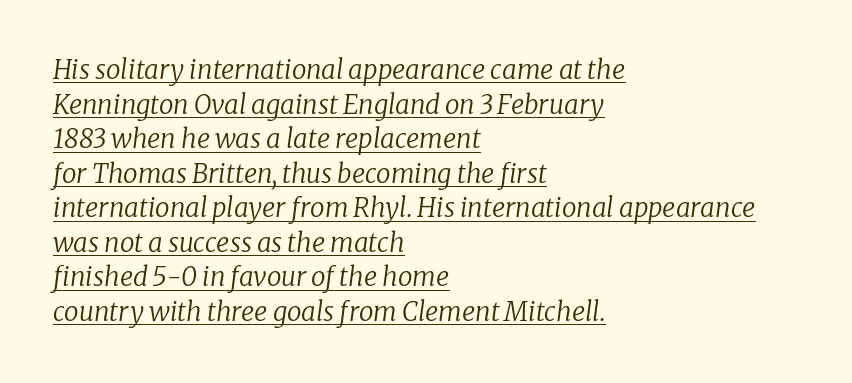
The image shows 26 px text type, italic (leaning right); set left-aligned, normal line spacing (1.33x), normal letter spacing, underlined.
